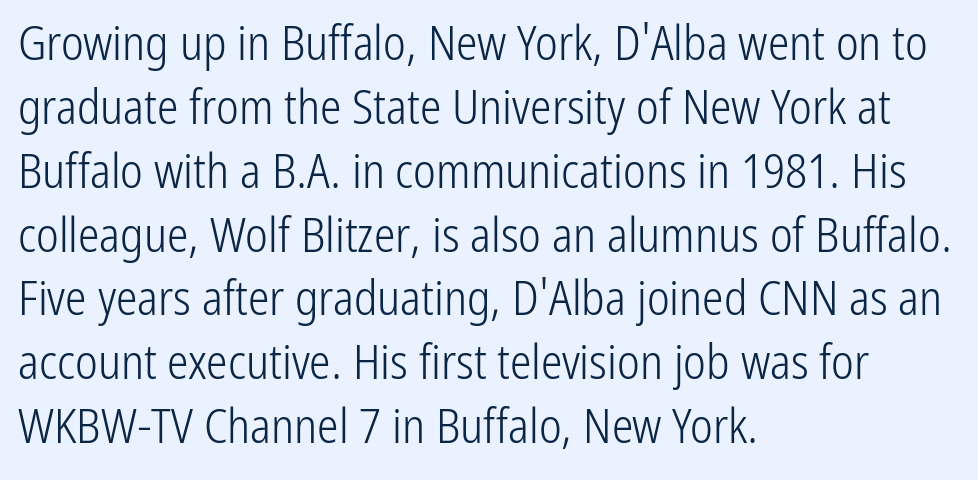
Q: Is the text bold? A: No.
Q: Is the text italic (slanted)? A: No, it is upright.
Q: Is the typeface a serif or a sans-serif typeface? A: Sans-serif.
Q: Is the text underlined? A: No.
Q: How is the paragraph aligned? A: Left-aligned.
Q: Is the spacing between letters normal or unusually wide? A: Normal.
Q: Is the spacing between lines tight, normal or loose? A: Normal.
Q: Width (condensed, normal, or wide)? A: Condensed.
Q: Stroke contrast? A: Low.
Q: x-height? A: Medium.
Q: Monospaced? A: No.
